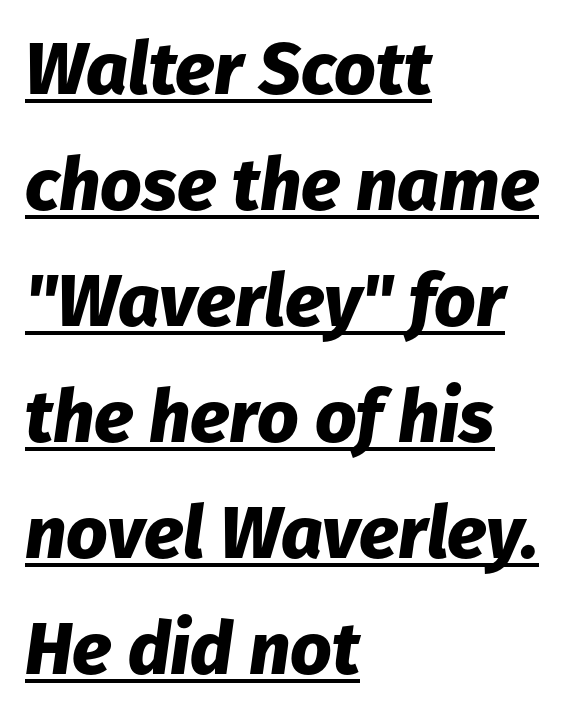
{"italic": "yes", "lean": "right", "slant_degrees": 8, "bold": "yes", "weight": "heavy", "width": "normal", "stroke_contrast": "low", "x_height": "medium", "monospaced": "no", "underline": "yes", "align": "left", "line_spacing": "normal", "line_spacing_ratio": 1.59, "letter_spacing": "normal", "letter_spacing_em": 0.0, "glyph_px": 73}
